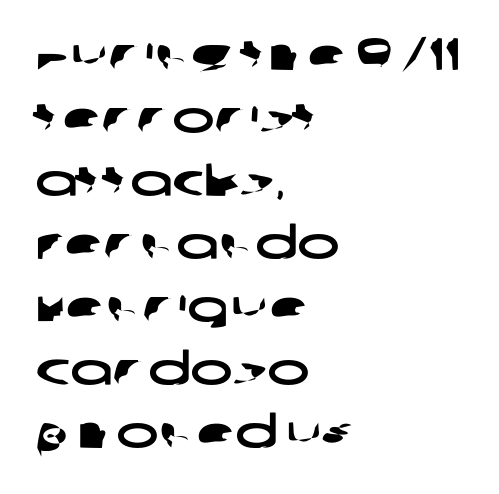
Q: Is the typeface a serif or a sans-serif typeface? A: Sans-serif.
Q: Is the text underlined? A: No.
Q: How is the paragraph aligned? A: Left-aligned.
Q: Is the spacing between letters normal or unusually wide? A: Normal.
Q: Is the spacing between lines tight, normal or loose? A: Normal.
Q: Width (condensed, normal, or wide)? A: Wide.
Q: Stroke contrast? A: Low.
Q: x-height? A: Large.
Q: Monospaced? A: No.
